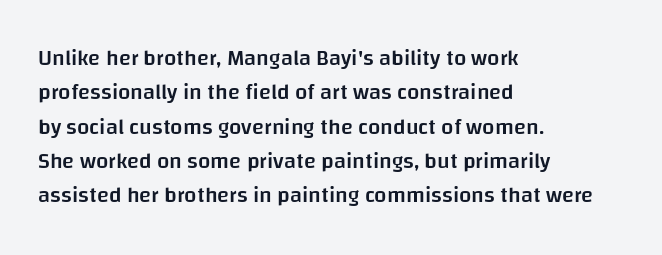
{"italic": "no", "bold": "semi", "underline": "no", "align": "left", "line_spacing": "normal", "line_spacing_ratio": 1.56, "letter_spacing": "normal", "letter_spacing_em": 0.0, "glyph_px": 22}
